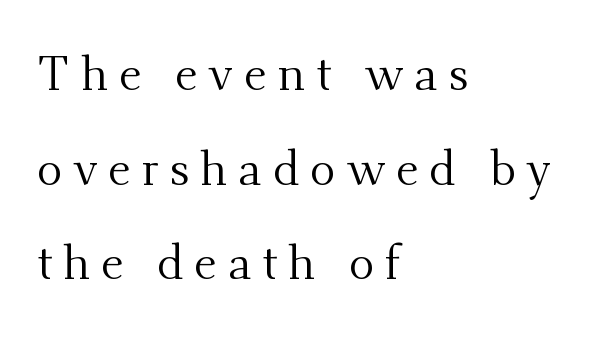
Horizontal bands of white between lines are thick stripes. A light-to-regular cut is what we see here. The rendering inserts visible extra space after every character. Beneath every word, the page is bare. Each line starts at the same left margin while the right side varies.
